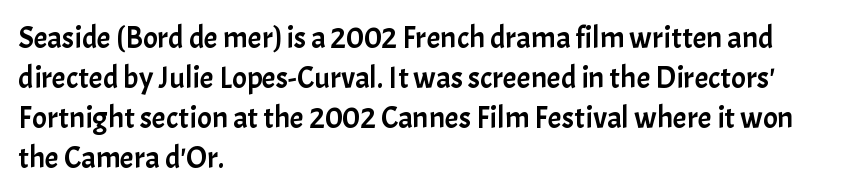
Ordinary non-slanted type is in use. Check under the words: just untouched page. Which margin do the lines hug? The left one — the right edge is uneven. A typesetter would call this zero additional tracking. The lines sit at an ordinary, default distance from one another. Each letter keeps its own natural width here, so spacing adapts to shape.
